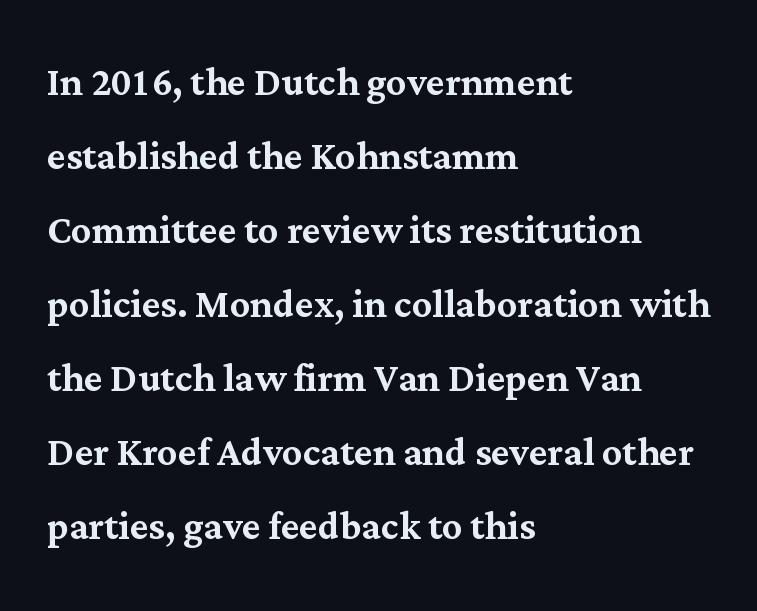
{"serif": "yes", "italic": "no", "width": "normal", "stroke_contrast": "medium", "x_height": "medium", "monospaced": "no", "underline": "no", "align": "left", "line_spacing": "normal", "line_spacing_ratio": 1.48, "letter_spacing": "normal", "letter_spacing_em": 0.0, "glyph_px": 50}
